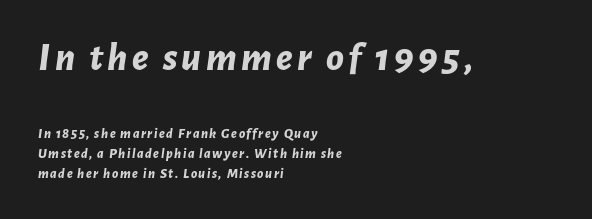
{"italic": "yes", "lean": "right", "slant_degrees": 7, "bold": "yes", "weight": "bold", "width": "normal", "stroke_contrast": "low", "x_height": "medium", "monospaced": "no", "underline": "no", "align": "left", "line_spacing": "normal", "line_spacing_ratio": 1.41, "larger_block": "first", "size_ratio": 2.86, "glyph_px": 40}
